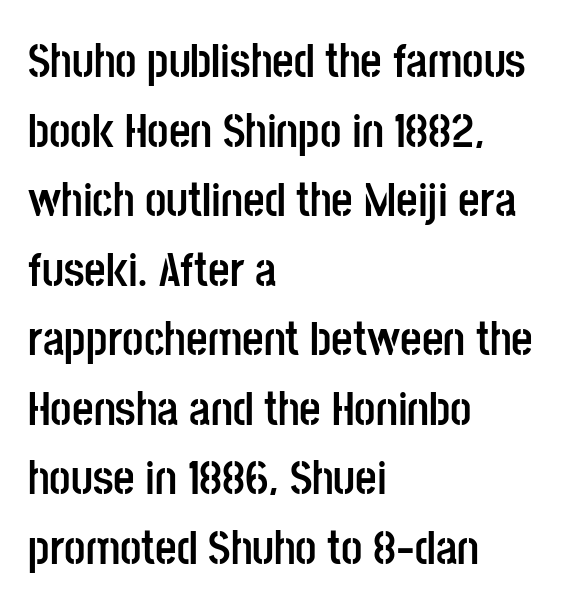
{"serif": "no", "italic": "no", "bold": "yes", "weight": "semibold", "width": "condensed", "stroke_contrast": "low", "x_height": "large", "monospaced": "no", "underline": "no", "align": "left", "line_spacing": "normal", "line_spacing_ratio": 1.48, "letter_spacing": "normal", "letter_spacing_em": 0.0, "glyph_px": 47}
